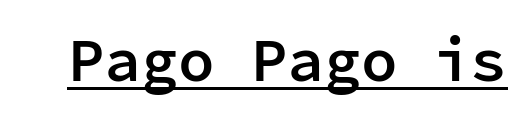
Serif or sans? Sans — the stroke terminals are bare. Words appear dense and cohesive because spacing is normal. Do the letters lean? They stand straight. A typesetter would call this monospace, since all characters share one set width.
